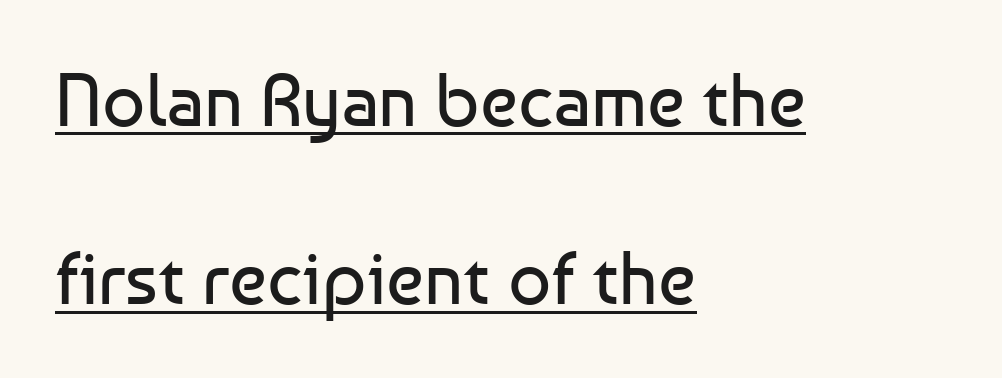
When letters stand straight like this, we call the style roman or upright. Layout note: lines flush left. Serif or sans? Sans — the stroke terminals are bare. Widely set lines give the paragraph a tall, airy silhouette.
